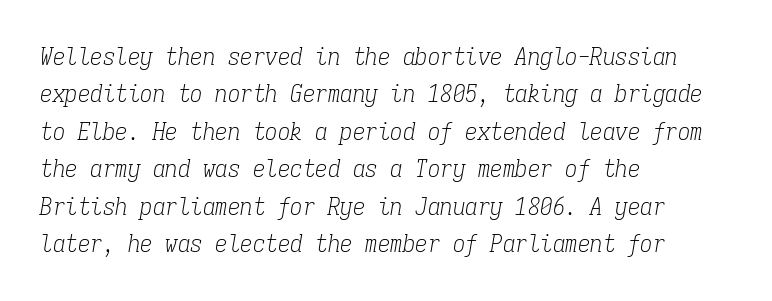
{"italic": "yes", "lean": "right", "slant_degrees": 9, "bold": "no", "underline": "no", "align": "left", "line_spacing": "normal", "line_spacing_ratio": 1.5, "letter_spacing": "normal", "letter_spacing_em": 0.0, "glyph_px": 25}
